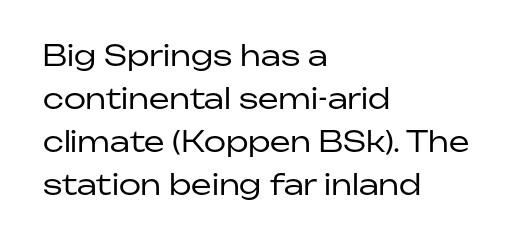
The lines are quadded left. Spacing verdict: proportional, widths tailored to each character. Rows of type keep a routine distance in the vertical direction. Font category for this specimen: sans-serif. The axis of the letterforms is exactly vertical.
